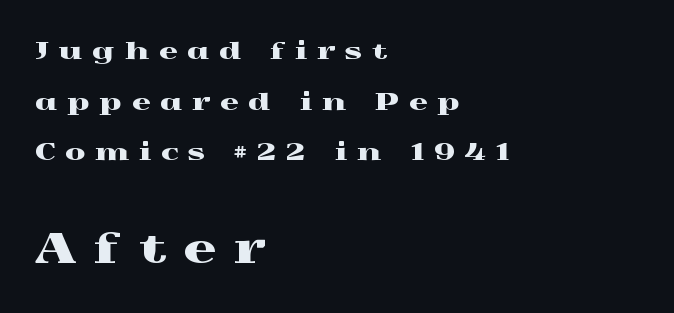
The type sits square on the baseline with zero lean. A typesetter would call this heavily tracked-out type. Regarding serifs, this sample has them. Is there much room between lines? Yes — plenty of vertical air separates them. The lines are quadded left. Note the varied advance widths — an 'i' is clearly narrower than an 'm'.
